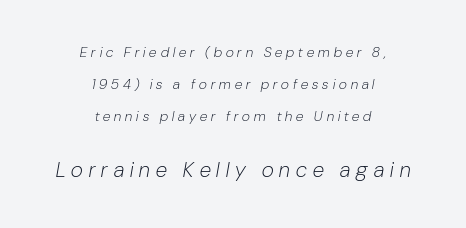
Q: Is the text bold? A: No.
Q: Is the text italic (slanted)? A: Yes, it leans right by about 10 degrees.
Q: Is the text underlined? A: No.
Q: How is the paragraph aligned? A: Centered.
Q: Is the spacing between letters normal or unusually wide? A: Unusually wide.
Q: Is the spacing between lines tight, normal or loose? A: Loose.
Q: Which block of text is set in a larger size, the first (top) or the second (bottom)? A: The second (bottom) one.
